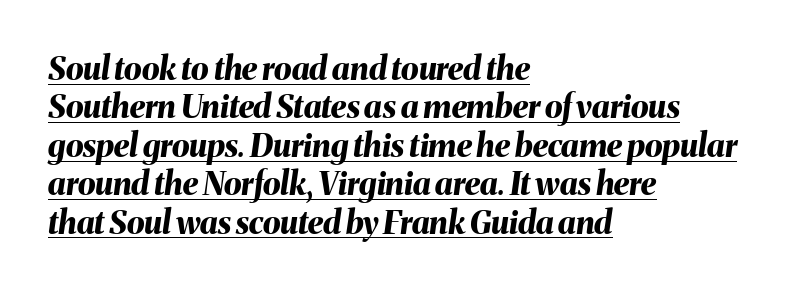
{"italic": "yes", "lean": "right", "slant_degrees": 8, "bold": "yes", "weight": "bold", "width": "normal", "stroke_contrast": "medium", "x_height": "medium", "monospaced": "no", "underline": "yes", "align": "left", "line_spacing_ratio": 1.2, "letter_spacing": "normal", "letter_spacing_em": 0.0, "glyph_px": 32}
